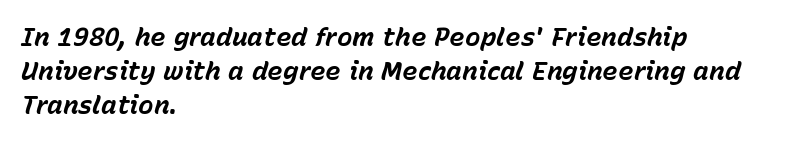
Q: Is the text bold? A: Yes.
Q: Is the text italic (slanted)? A: Yes, it leans right by about 15 degrees.
Q: Is the text underlined? A: No.
Q: How is the paragraph aligned? A: Left-aligned.
Q: Is the spacing between letters normal or unusually wide? A: Normal.
Q: Is the spacing between lines tight, normal or loose? A: Normal.
